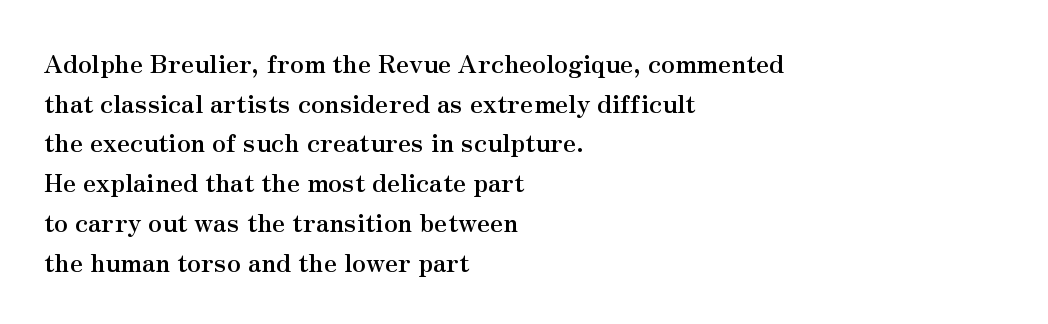
{"italic": "no", "bold": "yes", "underline": "no", "align": "left", "line_spacing": "normal", "line_spacing_ratio": 1.59, "letter_spacing": "normal", "letter_spacing_em": 0.0, "glyph_px": 25}
